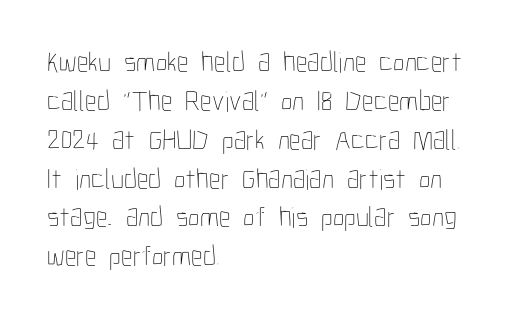
{"italic": "no", "bold": "no", "weight": "thin", "width": "condensed", "stroke_contrast": "low", "x_height": "medium", "monospaced": "no", "underline": "no", "align": "left", "line_spacing": "normal", "line_spacing_ratio": 1.34, "letter_spacing": "normal", "letter_spacing_em": 0.0, "glyph_px": 29}
